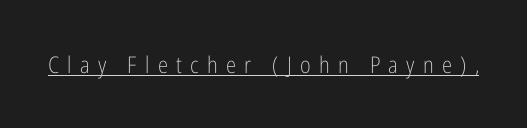
{"italic": "no", "bold": "no", "underline": "yes", "letter_spacing": "wide", "letter_spacing_em": 0.36, "glyph_px": 23}
